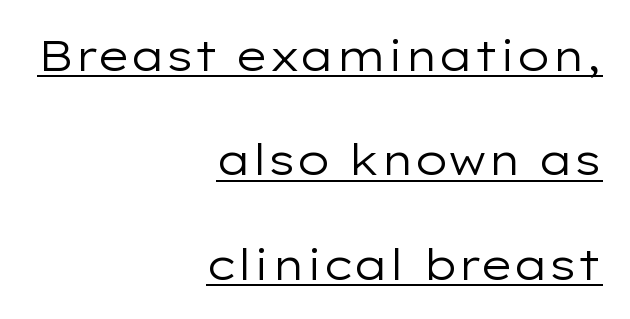
Q: Is the text bold? A: No.
Q: Is the text italic (slanted)? A: No, it is upright.
Q: Is the typeface a serif or a sans-serif typeface? A: Sans-serif.
Q: Is the text underlined? A: Yes.
Q: How is the paragraph aligned? A: Right-aligned.
Q: Is the spacing between letters normal or unusually wide? A: Normal.
Q: Is the spacing between lines tight, normal or loose? A: Loose.
Q: Width (condensed, normal, or wide)? A: Wide.
Q: Stroke contrast? A: Low.
Q: x-height? A: Medium.
Q: Monospaced? A: No.
